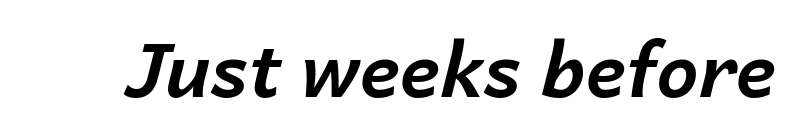
Think of a printed novel: that variable character pitch is what you see here. Descenders are the only things crossing below the line. If you drew a line through each stem, it would be angled. Heavy-handed strokes throughout: this text is bold. The letters sit at their default tracking, neither squeezed nor spread.
